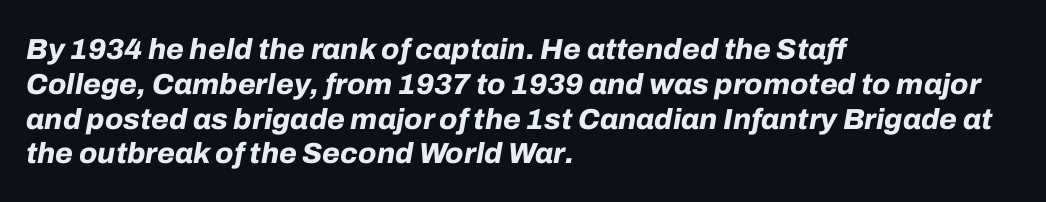
The image shows 29 px bold type, italic (leaning right); set left-aligned, line spacing 1.2x, normal letter spacing, not underlined; low stroke contrast and a medium x-height.
